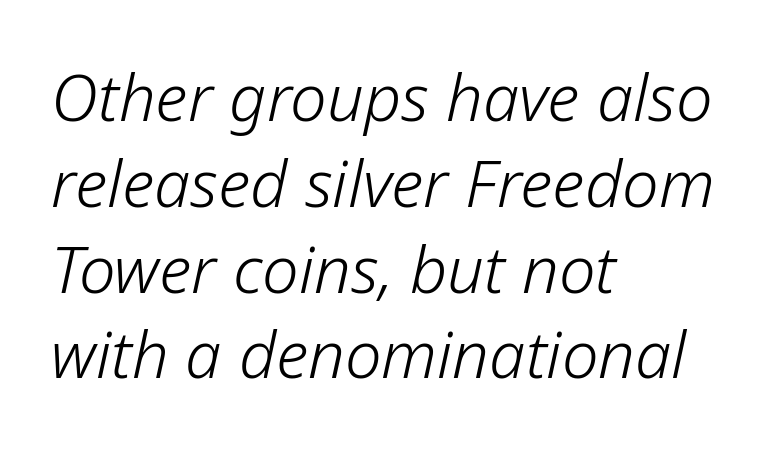
The image shows 65 px light type, italic (leaning right); set left-aligned, normal line spacing (1.32x), normal letter spacing, not underlined; low stroke contrast and a medium x-height.
